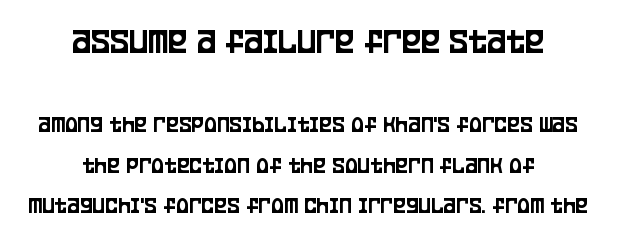
The image shows 36 px condensed sans-serif type, upright; set centered, normal line spacing (1.68x), normal letter spacing, not underlined; the first (top) block is 1.5x larger; low stroke contrast and a large x-height.
